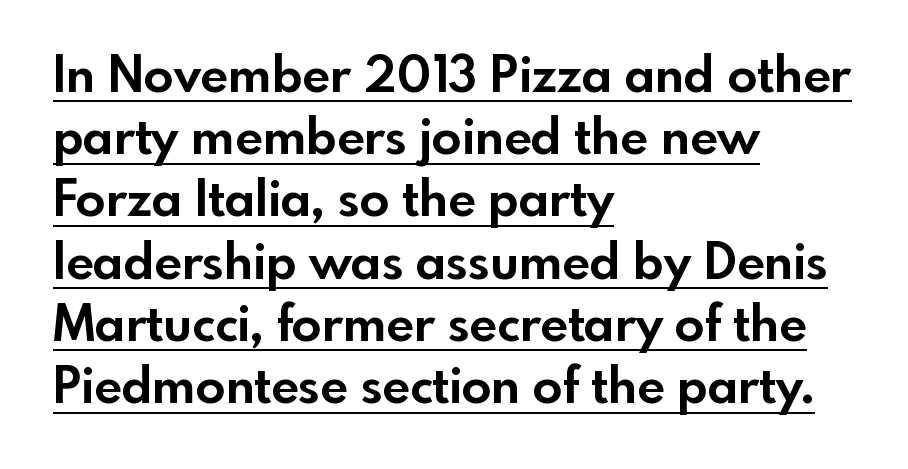
Q: Is the text bold? A: Yes.
Q: Is the text italic (slanted)? A: No, it is upright.
Q: Is the typeface a serif or a sans-serif typeface? A: Sans-serif.
Q: Is the text underlined? A: Yes.
Q: How is the paragraph aligned? A: Left-aligned.
Q: Is the spacing between letters normal or unusually wide? A: Normal.
Q: Is the spacing between lines tight, normal or loose? A: Normal.
Q: Width (condensed, normal, or wide)? A: Normal.
Q: x-height? A: Small.
Q: Monospaced? A: No.
